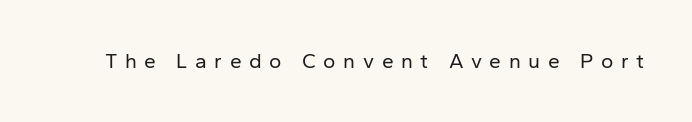
The face used here is rendered with a markedly widened letterfit. The face looks like a standard text weight, possibly lighter. Plain, unruled lines of type. Designer's note — italics off, roman on.
